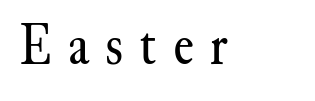
Small tapered or slab feet sit at the stroke ends, so this counts as serif. Only glyphs here, with clear space below each row. Note the varied advance widths — an 'i' is clearly narrower than an 'm'. The passage shown is not bold in any degree.
